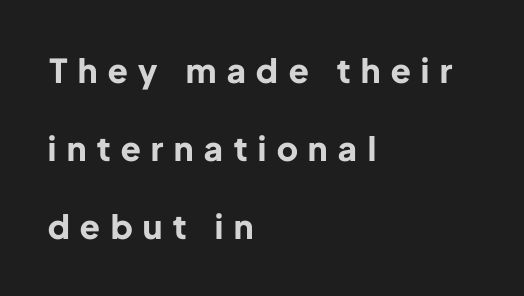
No italicization has been applied; the sample stays upright. The text block is weighted toward the left margin, trailing off unevenly rightward. Look at the tracking — it's clearly loosened, letters drifting apart. Regarding serifs, this sample does without them. Strokes here are thick enough to call this a true bold.
